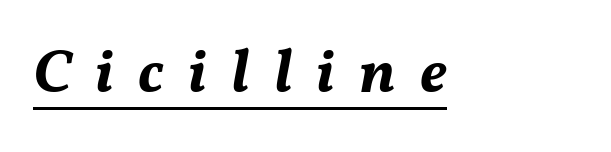
Is the type slanted? Yes — the strokes lean at a clear angle. In terms of weight, the rendering is a true, heavy bold. The face used here is proportionally spaced, like ordinary book or web type. Tracking value appears strongly positive — letters spread wide. The rendering uses the underline text-decoration.
